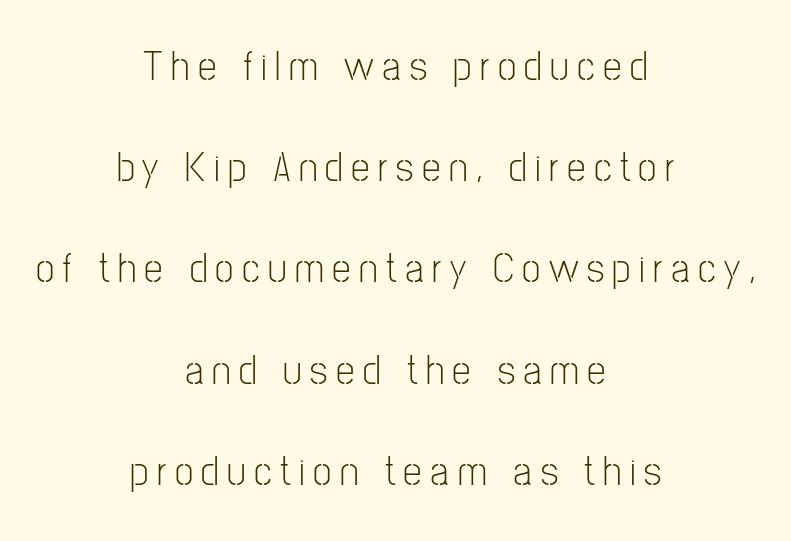
{"serif": "no", "italic": "no", "bold": "no", "weight": "light", "width": "condensed", "stroke_contrast": "low", "x_height": "medium", "monospaced": "no", "underline": "no", "align": "center", "line_spacing": "loose", "line_spacing_ratio": 2.41, "letter_spacing": "wide", "letter_spacing_em": 0.2, "glyph_px": 42}
